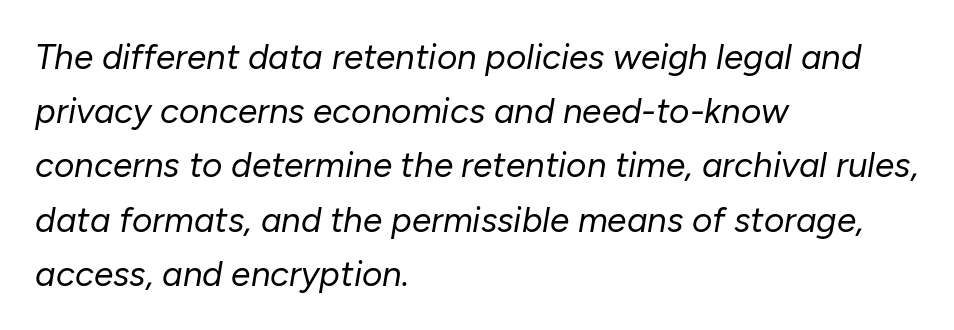
The glyphs are unaccompanied by any horizontal stroke below them. The letters are slanted; this is an italic face. Horizontally, the lines are justified to the leading edge only. The horizontal fit of the characters is conventional and even.
